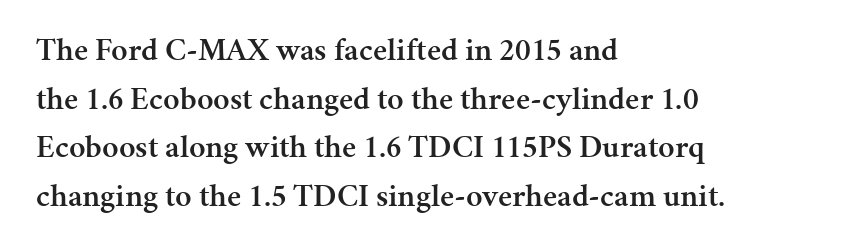
Q: Is the text bold? A: Semi-bold.
Q: Is the text italic (slanted)? A: No, it is upright.
Q: Is the typeface a serif or a sans-serif typeface? A: Serif.
Q: Is the text underlined? A: No.
Q: How is the paragraph aligned? A: Left-aligned.
Q: Is the spacing between letters normal or unusually wide? A: Normal.
Q: Is the spacing between lines tight, normal or loose? A: Normal.
Q: Width (condensed, normal, or wide)? A: Normal.
Q: Stroke contrast? A: Medium.
Q: x-height? A: Medium.
Q: Monospaced? A: No.
